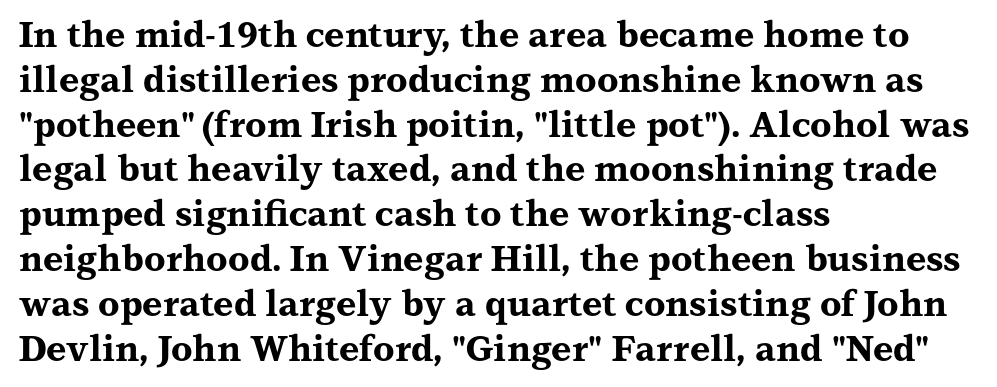
The image shows 35 px bold, wide serif type, upright; set left-aligned, normal line spacing (1.28x), normal letter spacing, not underlined; medium stroke contrast and a medium x-height.
